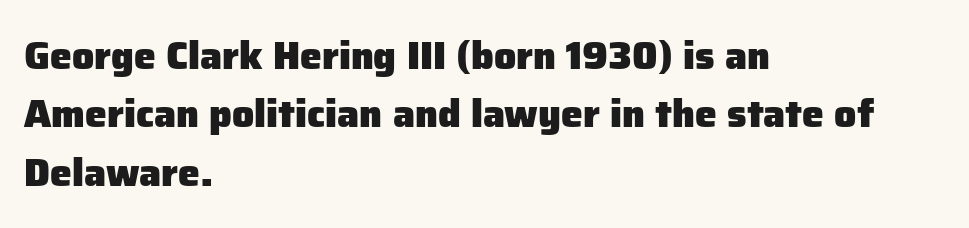
Type without underlining. Caption: bold face, heavy strokes. The letters sit at their default tracking, neither squeezed nor spread. Do the letters lean? They stand straight. Note the varied advance widths — an 'i' is clearly narrower than an 'm'.
